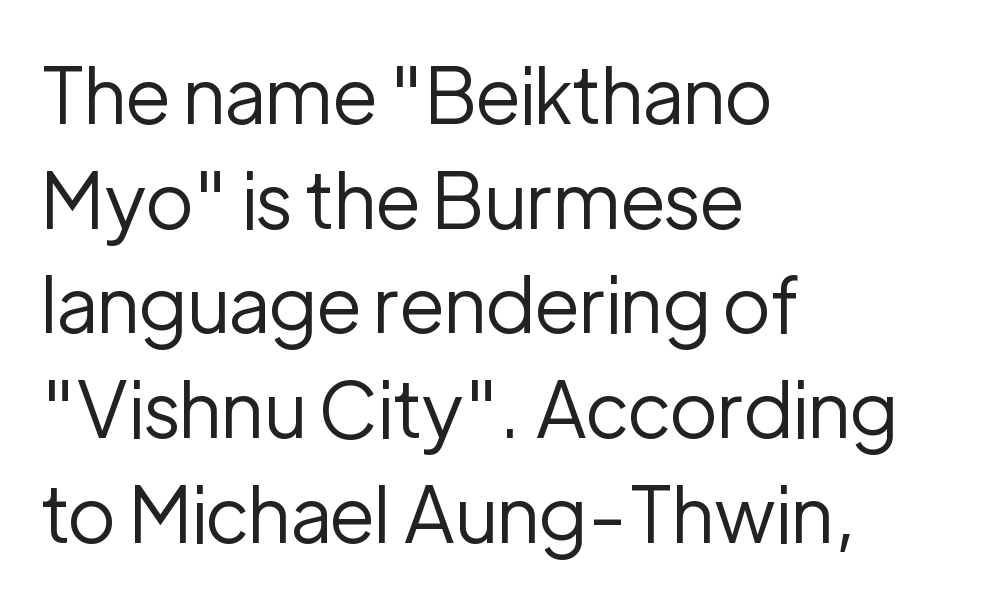
Q: Is the text bold? A: No.
Q: Is the text italic (slanted)? A: No, it is upright.
Q: Is the typeface a serif or a sans-serif typeface? A: Sans-serif.
Q: Is the text underlined? A: No.
Q: How is the paragraph aligned? A: Left-aligned.
Q: Is the spacing between letters normal or unusually wide? A: Normal.
Q: Is the spacing between lines tight, normal or loose? A: Normal.
Q: Width (condensed, normal, or wide)? A: Normal.
Q: Stroke contrast? A: Low.
Q: x-height? A: Medium.
Q: Monospaced? A: No.
